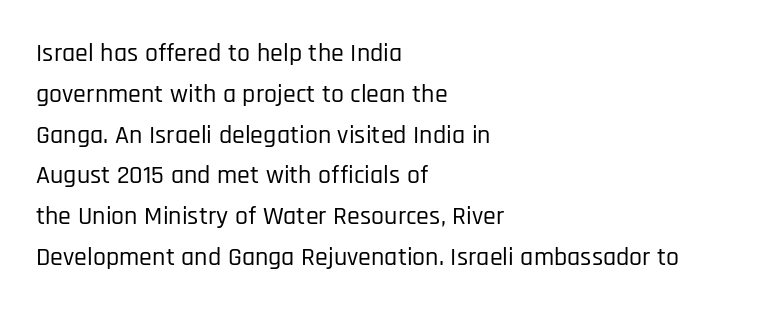
The image shows 26 px text type, upright; set left-aligned, normal line spacing (1.57x), normal letter spacing, not underlined.
